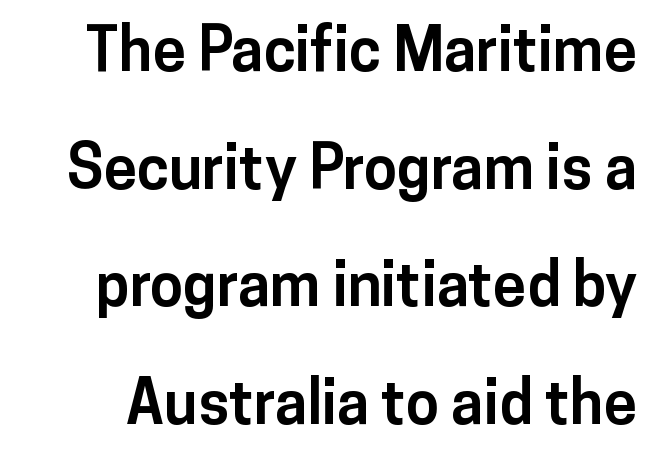
Q: Is the text bold? A: Yes.
Q: Is the text italic (slanted)? A: No, it is upright.
Q: Is the typeface a serif or a sans-serif typeface? A: Sans-serif.
Q: Is the text underlined? A: No.
Q: Is the spacing between letters normal or unusually wide? A: Normal.
Q: Is the spacing between lines tight, normal or loose? A: Loose.
Q: Width (condensed, normal, or wide)? A: Normal.
Q: Stroke contrast? A: Low.
Q: x-height? A: Medium.
Q: Monospaced? A: No.
